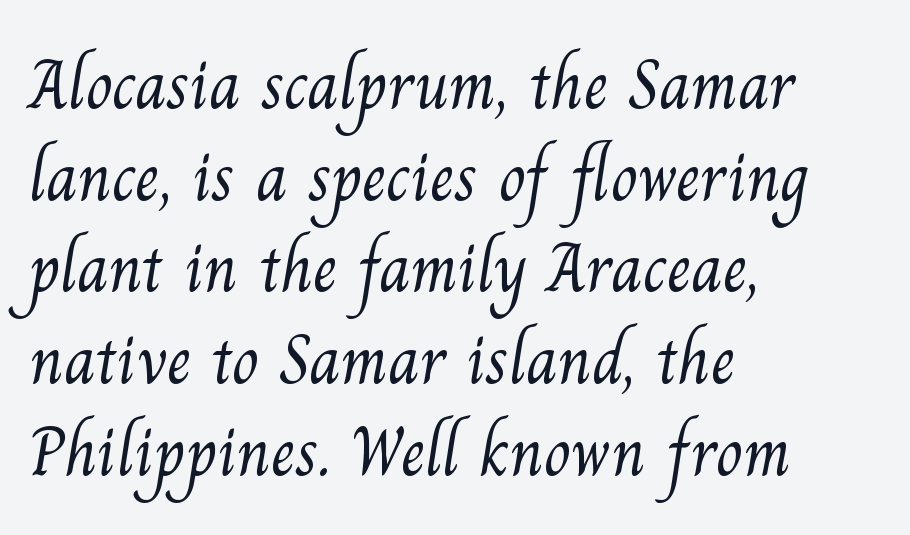
Q: Is the text bold? A: No.
Q: Is the typeface a serif or a sans-serif typeface? A: Serif.
Q: Is the text underlined? A: No.
Q: How is the paragraph aligned? A: Left-aligned.
Q: Is the spacing between letters normal or unusually wide? A: Normal.
Q: Is the spacing between lines tight, normal or loose? A: Normal.
Q: Width (condensed, normal, or wide)? A: Normal.
Q: Stroke contrast? A: Medium.
Q: x-height? A: Small.
Q: Monospaced? A: No.
